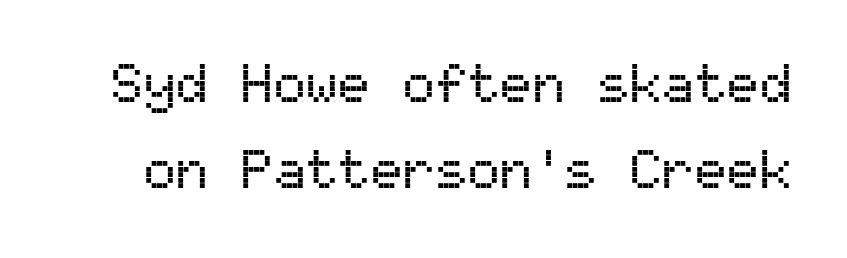
Q: Is the text italic (slanted)? A: No, it is upright.
Q: Is the typeface a serif or a sans-serif typeface? A: Sans-serif.
Q: Is the text underlined? A: No.
Q: Is the spacing between letters normal or unusually wide? A: Normal.
Q: Is the spacing between lines tight, normal or loose? A: Normal.
Q: Width (condensed, normal, or wide)? A: Normal.
Q: Stroke contrast? A: Medium.
Q: x-height? A: Medium.
Q: Monospaced? A: Yes.
